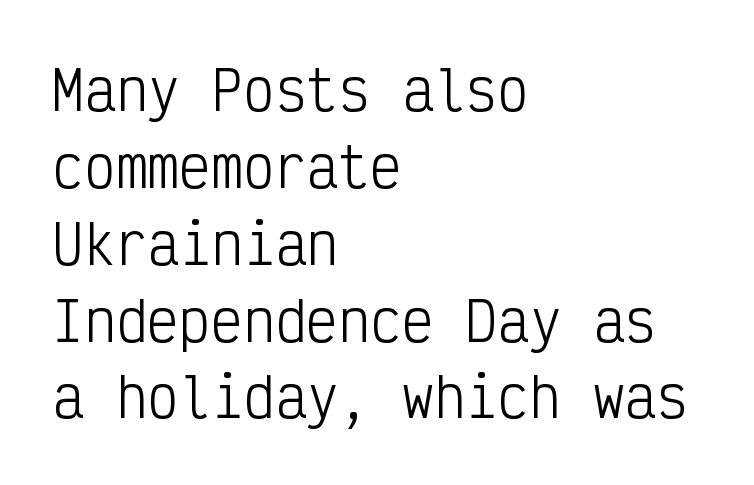
Default kerning and tracking; the words read as compact shapes. Typeset ragged right — the left edge is the straight one. Is there any slant? The stems are plumb. The weight tops out at a normal text grade. Check where the strokes stop: nothing finishes them off — pure sans. Monospaced: the letters line up in strict vertical columns.
